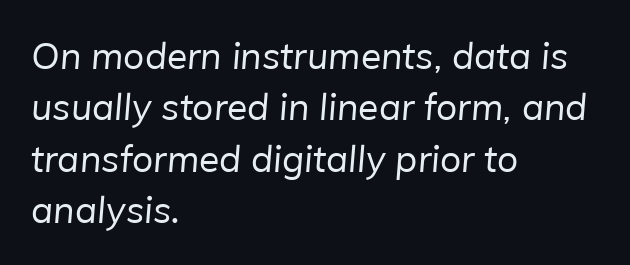
The image shows 37 px regular-weight sans-serif type; set left-aligned, normal line spacing (1.39x), normal letter spacing, not underlined; low stroke contrast and a medium x-height.
